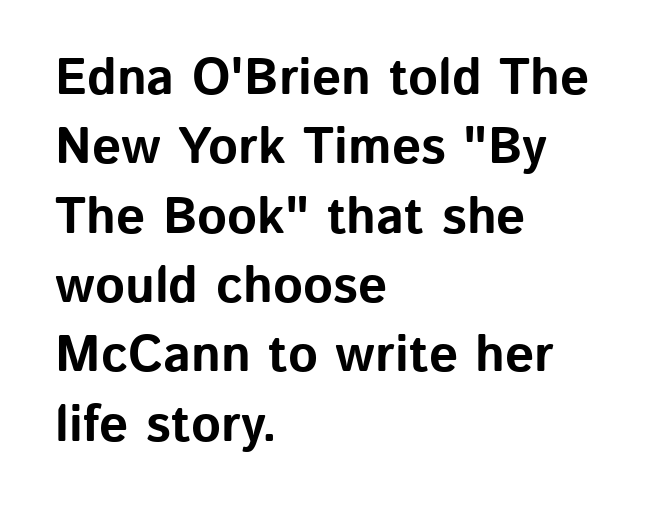
{"serif": "no", "italic": "no", "bold": "yes", "weight": "bold", "width": "normal", "stroke_contrast": "low", "x_height": "medium", "monospaced": "no", "underline": "no", "align": "left", "line_spacing": "normal", "line_spacing_ratio": 1.36, "letter_spacing": "normal", "letter_spacing_em": 0.0, "glyph_px": 51}
